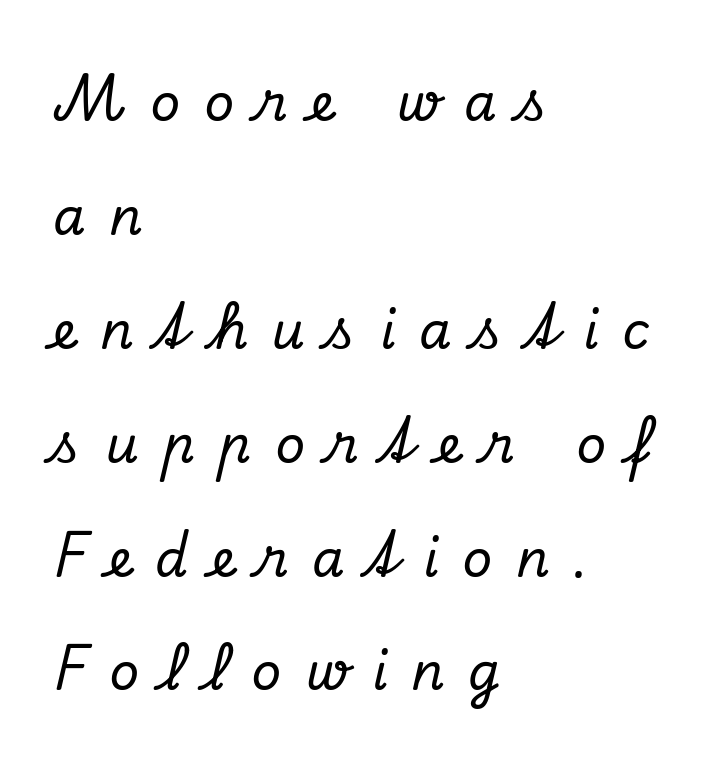
{"serif": "yes", "italic": "yes", "lean": "right", "slant_degrees": 13, "width": "normal", "stroke_contrast": "low", "x_height": "small", "monospaced": "no", "underline": "no", "align": "left", "line_spacing": "loose", "line_spacing_ratio": 2.19, "letter_spacing": "wide", "letter_spacing_em": 0.45, "glyph_px": 52}
